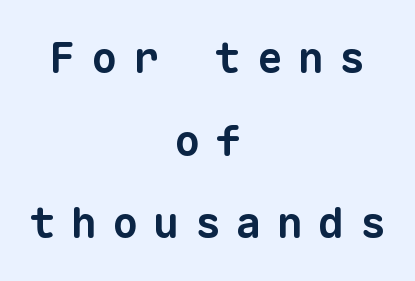
{"serif": "no", "bold": "yes", "weight": "bold", "width": "normal", "stroke_contrast": "low", "x_height": "medium", "monospaced": "yes", "underline": "no", "align": "center", "line_spacing": "loose", "line_spacing_ratio": 1.92, "letter_spacing": "wide", "letter_spacing_em": 0.36, "glyph_px": 43}
